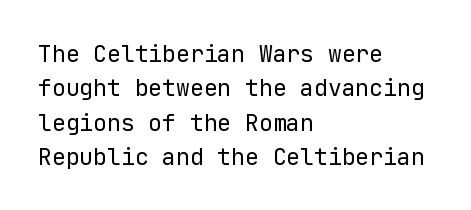
{"italic": "no", "bold": "no", "underline": "no", "align": "left", "line_spacing": "normal", "line_spacing_ratio": 1.49, "letter_spacing": "normal", "letter_spacing_em": 0.0, "glyph_px": 23}
